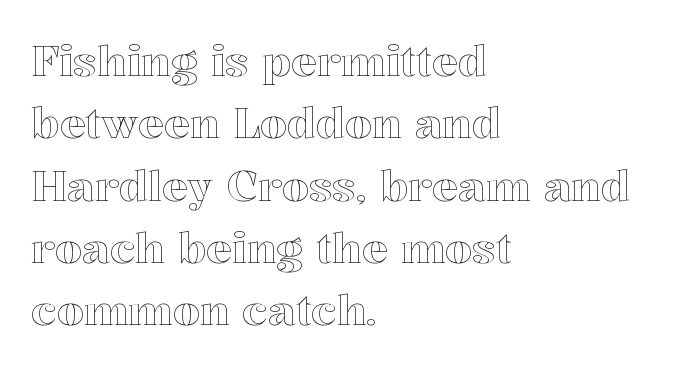
Nobody drew a line under any word here. Notice how descenders clear the ascenders below comfortably — that's standard leading. A typesetter would mark this as roman, not italic. These lines are set flush left with a ragged right edge. What stands out about the letter spacing? Nothing — it is the standard amount. The passage shown is typed in a proportional face where columns would drift.
